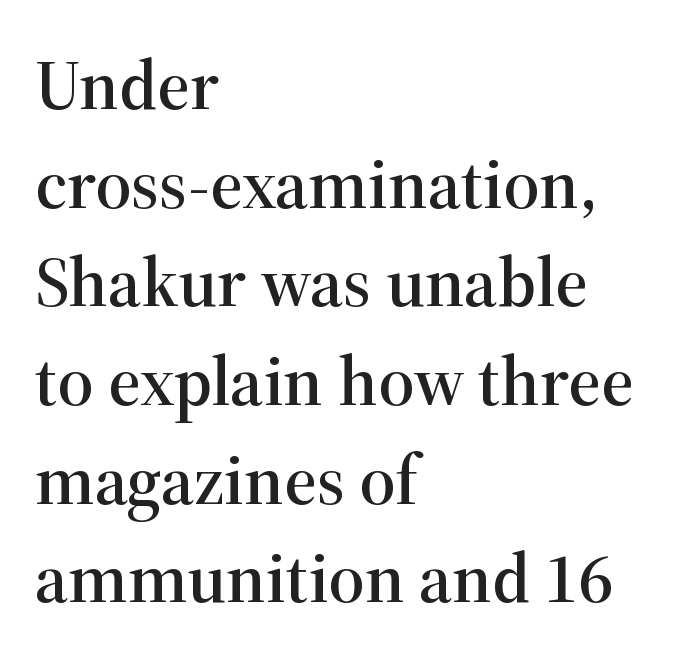
Q: Is the text italic (slanted)? A: No, it is upright.
Q: Is the typeface a serif or a sans-serif typeface? A: Serif.
Q: Is the text underlined? A: No.
Q: How is the paragraph aligned? A: Left-aligned.
Q: Is the spacing between letters normal or unusually wide? A: Normal.
Q: Is the spacing between lines tight, normal or loose? A: Normal.
Q: Width (condensed, normal, or wide)? A: Normal.
Q: Stroke contrast? A: High.
Q: x-height? A: Medium.
Q: Monospaced? A: No.
